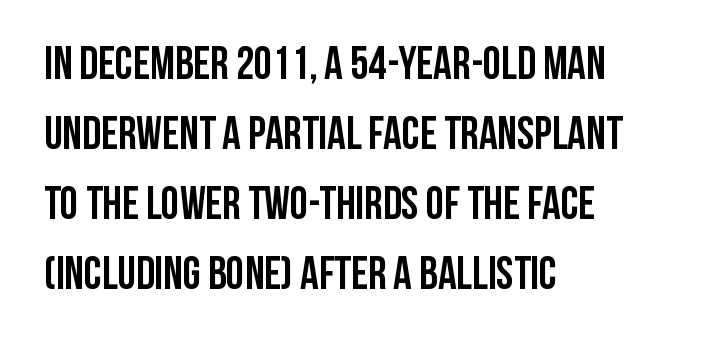
The image shows 46 px semibold, condensed sans-serif type, upright; set left-aligned, normal line spacing (1.52x), normal letter spacing, not underlined; low stroke contrast and a large x-height.
